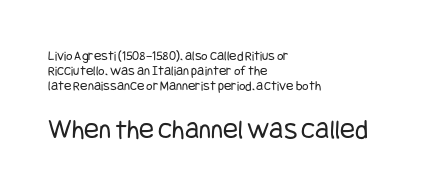
The image shows 28 px regular-weight, condensed sans-serif type, upright; set left-aligned, tight line spacing (1.06x), normal letter spacing, not underlined; the second (bottom) block is 2.0x larger; low stroke contrast and a large x-height.
